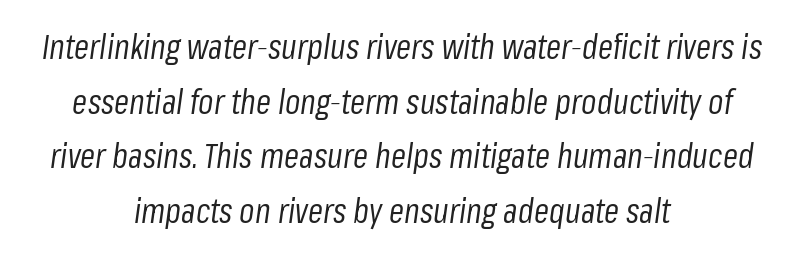
The image shows 34 px regular-weight, condensed type, italic (leaning right); set centered, normal line spacing (1.61x), normal letter spacing, not underlined; low stroke contrast and a medium x-height.
